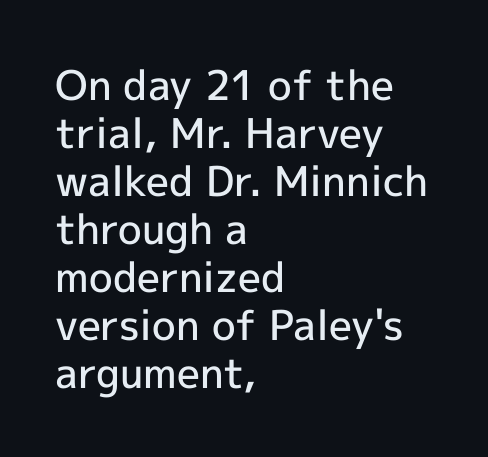
{"serif": "no", "italic": "no", "bold": "semi", "weight": "semibold", "width": "normal", "x_height": "medium", "monospaced": "no", "underline": "no", "align": "left", "line_spacing_ratio": 1.17, "letter_spacing": "normal", "letter_spacing_em": 0.0, "glyph_px": 41}
